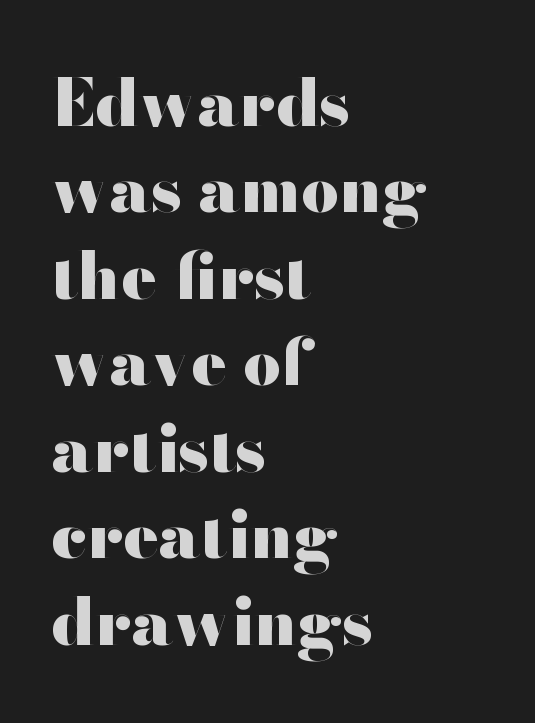
Line spacing here is normal. If you drew a ruler down the left edge, every line would touch it. Italic? Not at all — the glyphs are vertical. Words float on clear page, feet unadorned.
